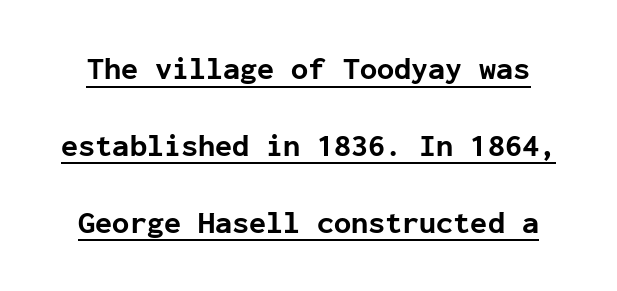
{"serif": "no", "italic": "no", "bold": "yes", "weight": "bold", "width": "normal", "stroke_contrast": "low", "x_height": "medium", "monospaced": "yes", "underline": "yes", "line_spacing": "loose", "line_spacing_ratio": 2.48, "letter_spacing": "normal", "letter_spacing_em": 0.0, "glyph_px": 31}
